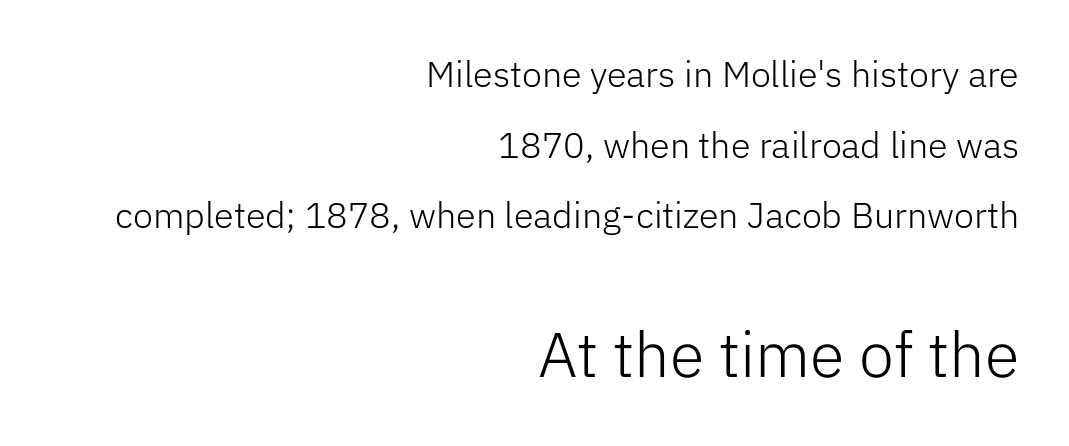
The image shows 63 px light sans-serif type, upright; set right-aligned, loose line spacing (1.96x), normal letter spacing, not underlined; the second (bottom) block is 1.75x larger; low stroke contrast and a medium x-height.
